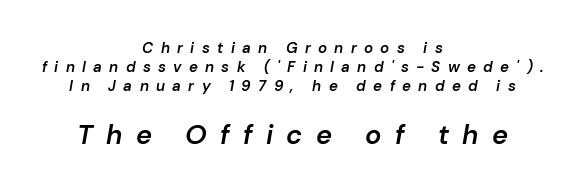
The image shows 27 px text type, italic (leaning right); set centered, normal line spacing (1.27x), unusually wide letter spacing (+0.49 em), not underlined; the second (bottom) block is 1.8x larger.
